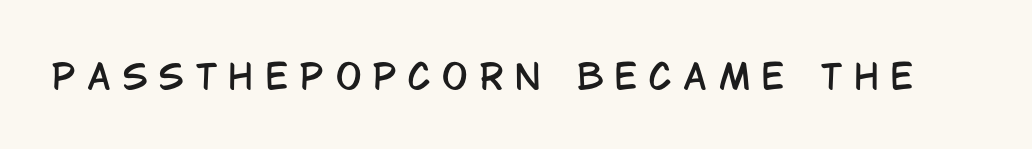
Each row of text sits above clean, open space. You could not count columns in this text — the font is proportionally spaced. The letters stand straight up with perfectly vertical stems. This sample uses expanded letter spacing, leaving extra air between glyphs. The passage shown is typeset with a sans-serif family.
